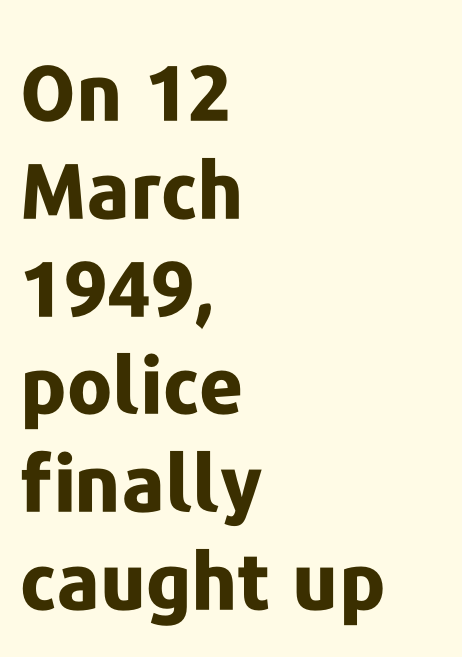
Q: Is the text bold? A: Yes.
Q: Is the text italic (slanted)? A: No, it is upright.
Q: Is the typeface a serif or a sans-serif typeface? A: Sans-serif.
Q: Is the text underlined? A: No.
Q: How is the paragraph aligned? A: Left-aligned.
Q: Is the spacing between letters normal or unusually wide? A: Normal.
Q: Is the spacing between lines tight, normal or loose? A: Normal.
Q: Width (condensed, normal, or wide)? A: Normal.
Q: Stroke contrast? A: Low.
Q: x-height? A: Medium.
Q: Monospaced? A: No.
